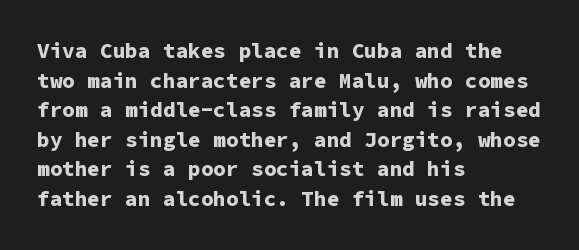
The image shows 21 px bold type, upright; set left-aligned, normal line spacing (1.41x), normal letter spacing, not underlined.
